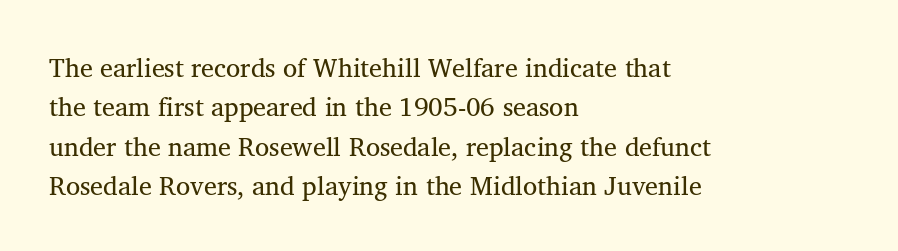
The image shows 26 px text type, upright; set left-aligned, normal line spacing (1.51x), normal letter spacing, not underlined.
